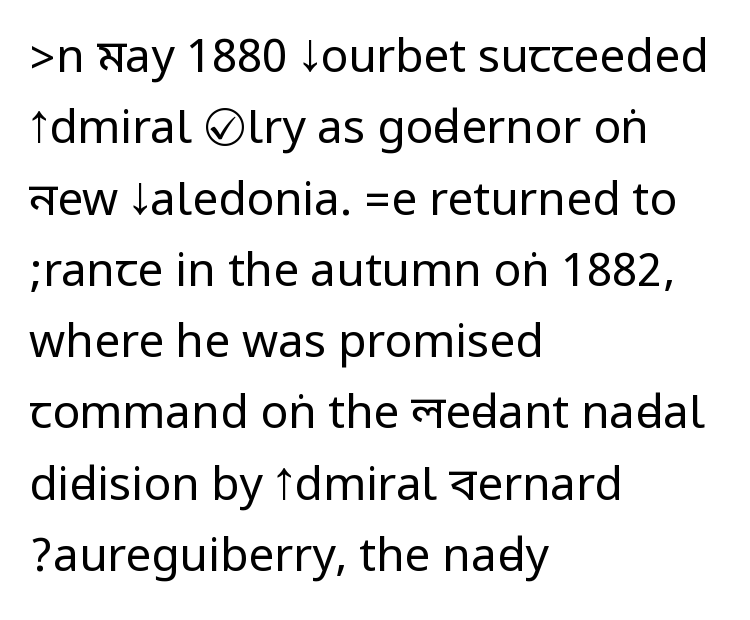
The image shows 46 px regular-weight, condensed sans-serif type, upright; set left-aligned, normal line spacing (1.55x), normal letter spacing, not underlined; low stroke contrast.
